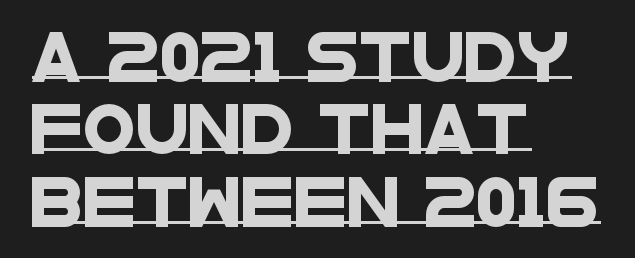
Q: Is the typeface a serif or a sans-serif typeface? A: Sans-serif.
Q: Is the text underlined? A: Yes.
Q: How is the paragraph aligned? A: Left-aligned.
Q: Is the spacing between letters normal or unusually wide? A: Normal.
Q: Is the spacing between lines tight, normal or loose? A: Normal.
Q: Width (condensed, normal, or wide)? A: Wide.
Q: Stroke contrast? A: Low.
Q: x-height? A: Large.
Q: Monospaced? A: No.
